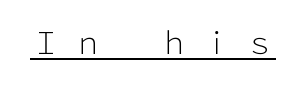
{"serif": "no", "italic": "no", "bold": "no", "weight": "light", "width": "normal", "stroke_contrast": "low", "x_height": "medium", "monospaced": "no", "underline": "yes", "letter_spacing": "wide", "letter_spacing_em": 0.43, "glyph_px": 30}
